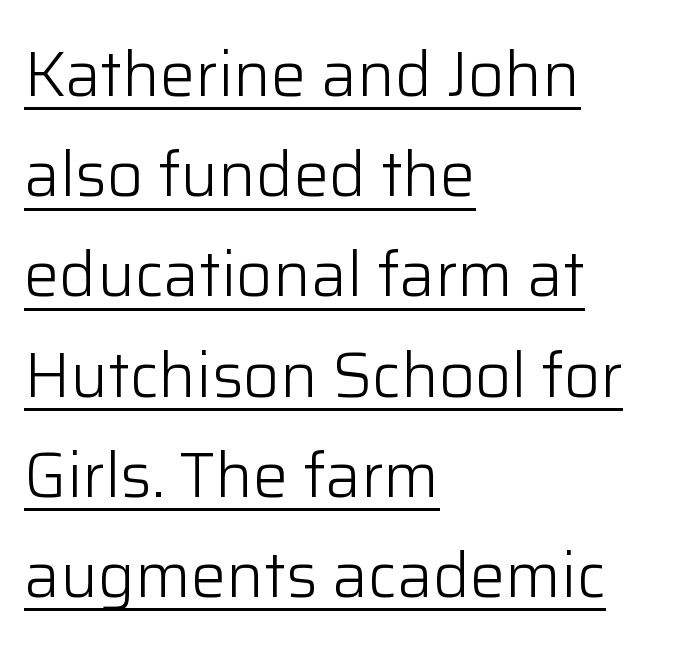
Q: Is the text bold? A: No.
Q: Is the text italic (slanted)? A: No, it is upright.
Q: Is the typeface a serif or a sans-serif typeface? A: Sans-serif.
Q: Is the text underlined? A: Yes.
Q: How is the paragraph aligned? A: Left-aligned.
Q: Is the spacing between letters normal or unusually wide? A: Normal.
Q: Is the spacing between lines tight, normal or loose? A: Normal.
Q: Width (condensed, normal, or wide)? A: Normal.
Q: Stroke contrast? A: Low.
Q: x-height? A: Medium.
Q: Monospaced? A: No.
